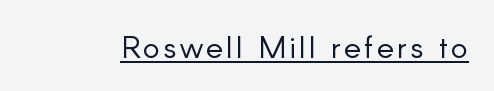
Q: Is the text bold? A: No.
Q: Is the text italic (slanted)? A: No, it is upright.
Q: Is the typeface a serif or a sans-serif typeface? A: Sans-serif.
Q: Is the text underlined? A: Yes.
Q: Width (condensed, normal, or wide)? A: Normal.
Q: Stroke contrast? A: Low.
Q: x-height? A: Small.
Q: Monospaced? A: No.
